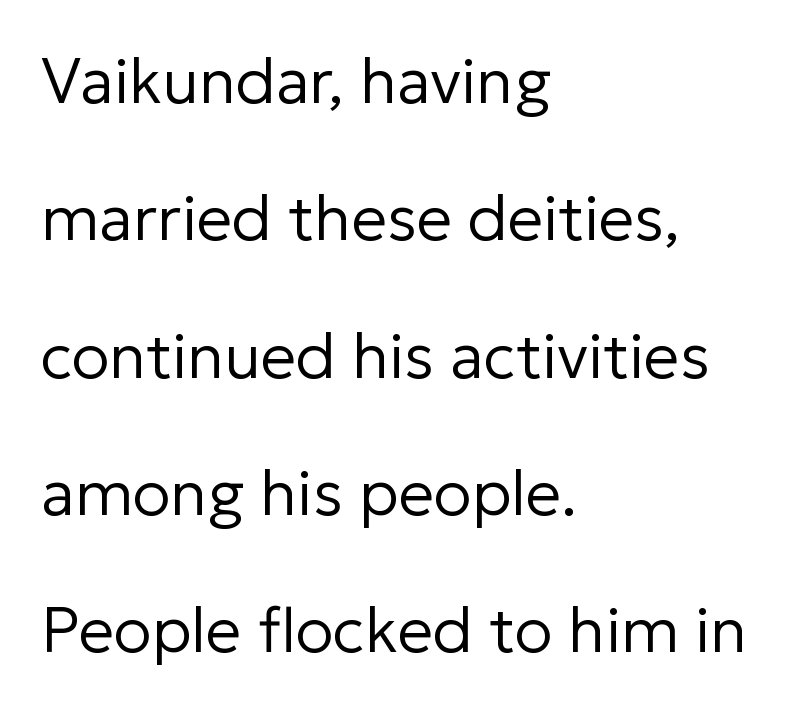
Q: Is the text bold? A: No.
Q: Is the text italic (slanted)? A: No, it is upright.
Q: Is the typeface a serif or a sans-serif typeface? A: Sans-serif.
Q: Is the text underlined? A: No.
Q: How is the paragraph aligned? A: Left-aligned.
Q: Is the spacing between letters normal or unusually wide? A: Normal.
Q: Is the spacing between lines tight, normal or loose? A: Loose.
Q: Width (condensed, normal, or wide)? A: Normal.
Q: Stroke contrast? A: Low.
Q: x-height? A: Medium.
Q: Monospaced? A: No.
